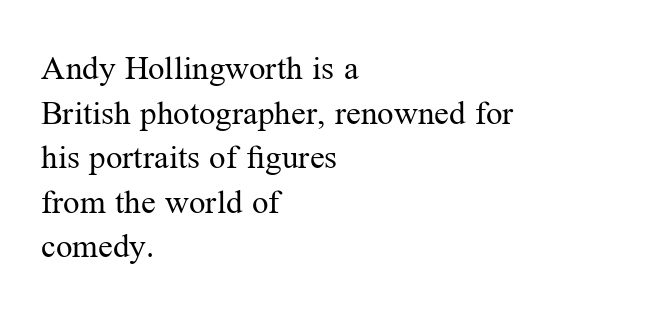
{"serif": "yes", "italic": "no", "bold": "no", "weight": "regular", "width": "normal", "stroke_contrast": "medium", "x_height": "medium", "monospaced": "no", "underline": "no", "align": "left", "line_spacing": "normal", "line_spacing_ratio": 1.35, "letter_spacing": "normal", "letter_spacing_em": 0.0, "glyph_px": 33}
